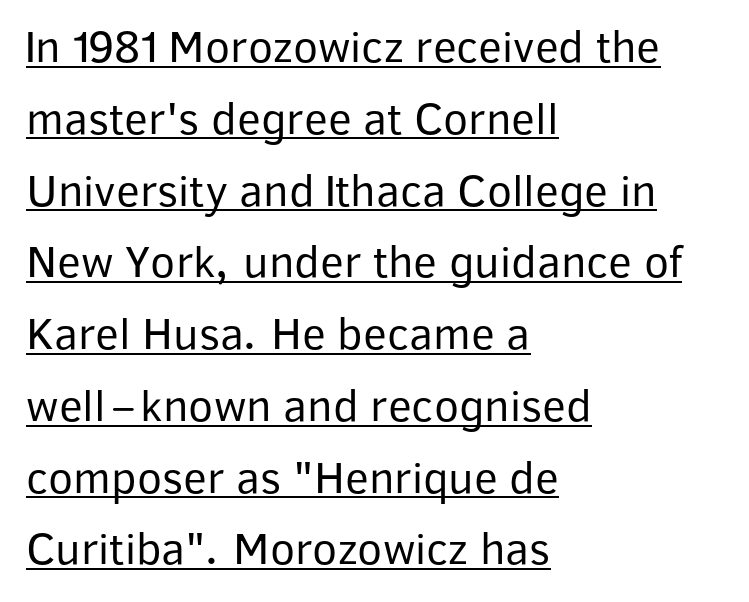
Standard letterfit; no display-style spreading of the glyphs. Serif or sans? Sans — the stroke terminals are bare. Weight: in the light-to-regular range. You could not count columns in this text — the font is proportionally spaced. The lettering stays uniformly vertical, giving the passage a roman look. If you drew a ruler down the left edge, every line would touch it.
